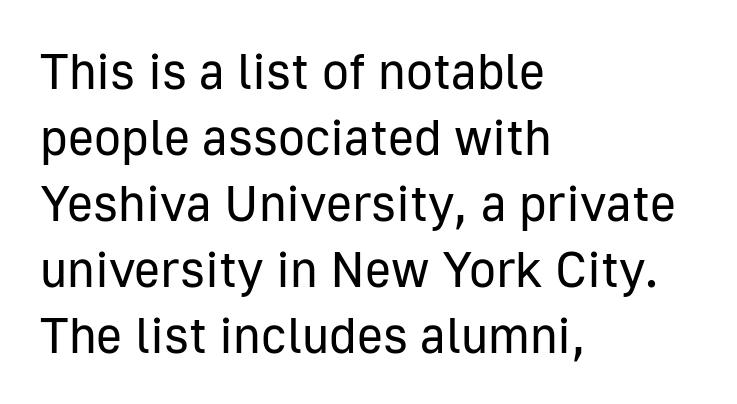
{"serif": "no", "italic": "no", "bold": "no", "weight": "regular", "width": "normal", "stroke_contrast": "low", "x_height": "medium", "monospaced": "no", "underline": "no", "align": "left", "line_spacing": "normal", "line_spacing_ratio": 1.32, "letter_spacing": "normal", "letter_spacing_em": 0.0, "glyph_px": 50}
